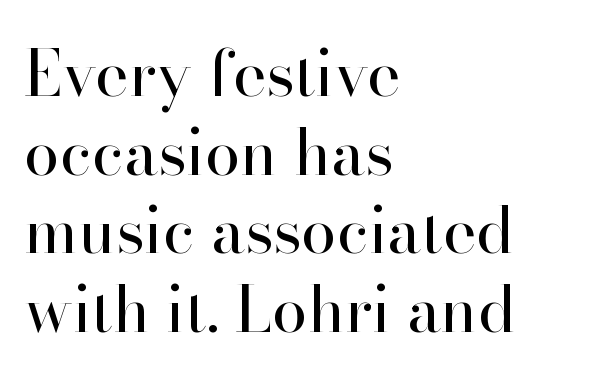
These lines are rendered in a variable-pitch font. Bare-footed words on every line. Casual observation: everything's shoved over to the left. Weight: in the light-to-regular range. This sample uses an upright cut, with every glyph sitting square on the baseline.
